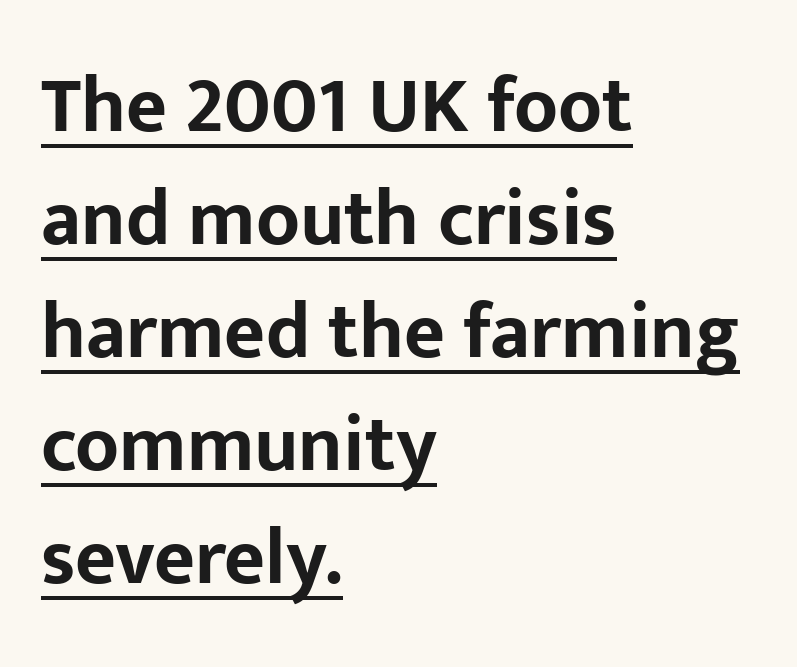
A full-strength bold gives these letters their thick strokes. Underline: present. Leading: standard. The rendering shows plain stroke endings on the letterforms — a sans-serif design. Standard letterfit; no display-style spreading of the glyphs.
